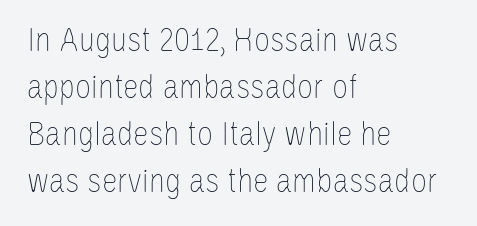
The image shows 35 px thin, condensed type, upright; set left-aligned, normal line spacing (1.34x), normal letter spacing, not underlined; low stroke contrast and a large x-height.
